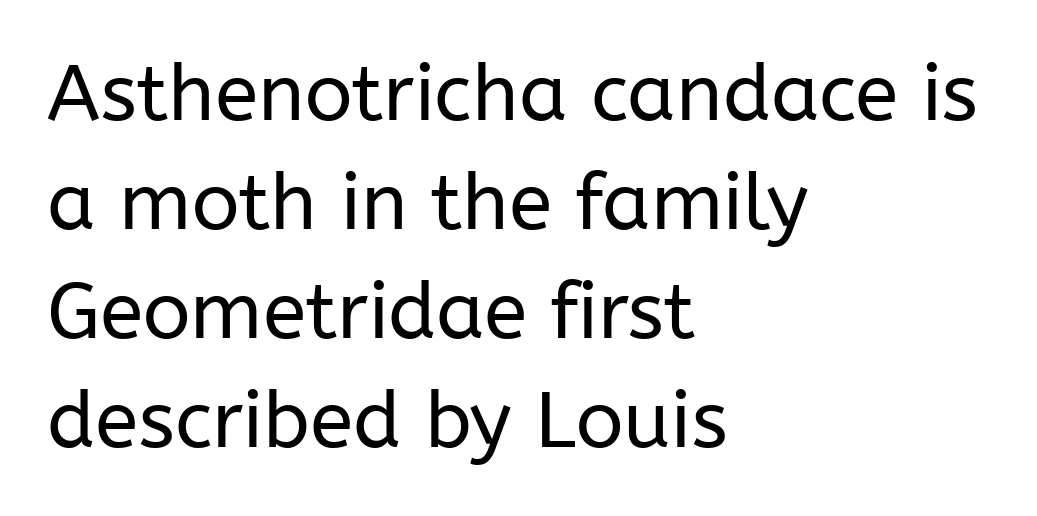
{"serif": "no", "italic": "no", "bold": "no", "weight": "regular", "width": "normal", "stroke_contrast": "low", "x_height": "medium", "monospaced": "no", "underline": "no", "align": "left", "line_spacing": "normal", "line_spacing_ratio": 1.38, "letter_spacing": "normal", "letter_spacing_em": 0.0, "glyph_px": 79}
